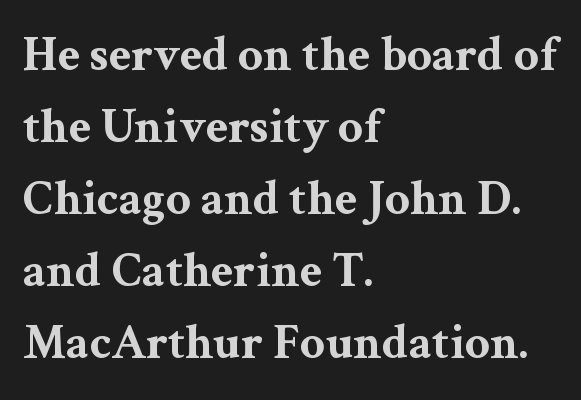
The designer left line spacing at the default. Notice how thick the strokes are: this is what a full bold looks like. Nothing unusual about the tracking: characters are spaced as the font intends. The letters stand upright; this is a roman face. Note the varied advance widths — an 'i' is clearly narrower than an 'm'.
